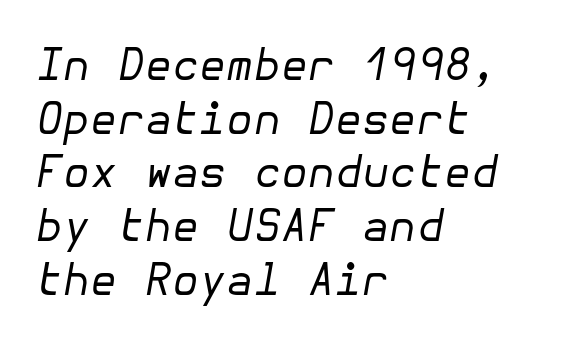
The image shows 44 px regular-weight type, italic (leaning right); set left-aligned, line spacing 1.22x, normal letter spacing, not underlined; low stroke contrast and a medium x-height.
